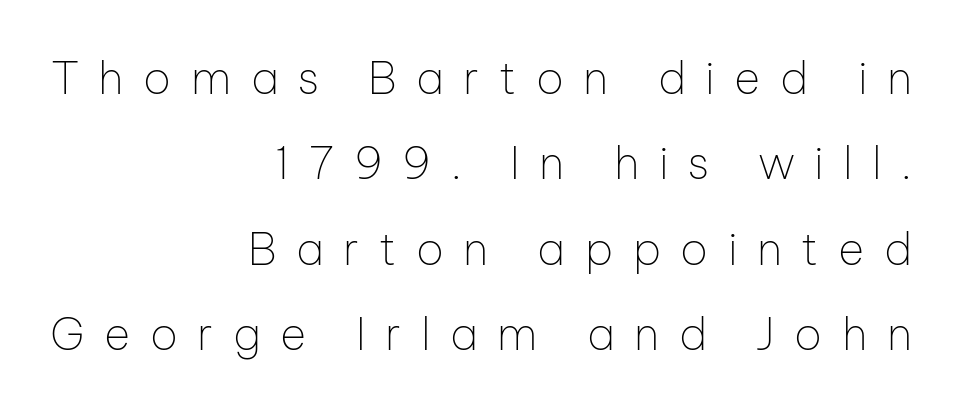
{"serif": "no", "italic": "no", "bold": "no", "weight": "thin", "width": "normal", "stroke_contrast": "low", "x_height": "medium", "monospaced": "no", "underline": "no", "align": "right", "line_spacing": "loose", "line_spacing_ratio": 1.9, "letter_spacing": "wide", "letter_spacing_em": 0.43, "glyph_px": 45}
